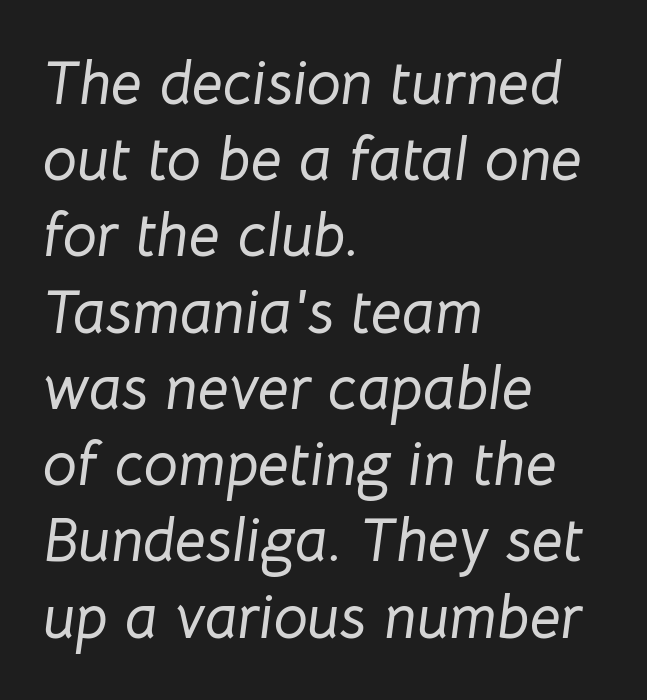
{"italic": "yes", "lean": "right", "slant_degrees": 8, "width": "normal", "stroke_contrast": "low", "x_height": "medium", "monospaced": "no", "underline": "no", "align": "left", "line_spacing": "normal", "line_spacing_ratio": 1.25, "letter_spacing": "normal", "letter_spacing_em": 0.0, "glyph_px": 61}
